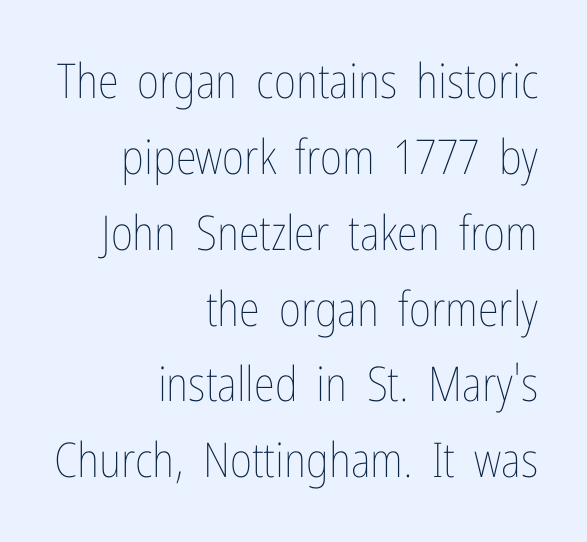
Q: Is the text bold? A: No.
Q: Is the text italic (slanted)? A: No, it is upright.
Q: Is the text underlined? A: No.
Q: How is the paragraph aligned? A: Right-aligned.
Q: Is the spacing between letters normal or unusually wide? A: Normal.
Q: Is the spacing between lines tight, normal or loose? A: Normal.
Q: Width (condensed, normal, or wide)? A: Condensed.
Q: Stroke contrast? A: Low.
Q: x-height? A: Medium.
Q: Monospaced? A: No.
